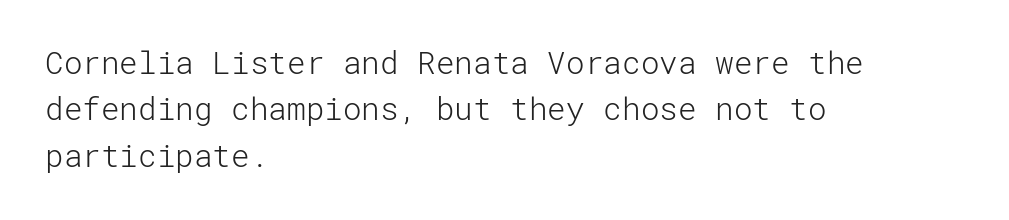
Glance below the letters and you will spot only blank space. Designer's note — italics off, roman on. If you drew a ruler down the left edge, every line would touch it. On a weight scale, this lands at 450 or below.
